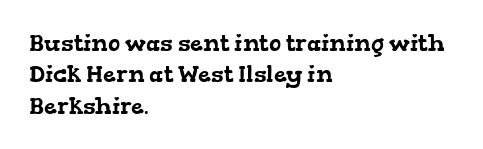
{"underline": "no", "align": "left", "line_spacing": "normal", "line_spacing_ratio": 1.36, "letter_spacing": "normal", "letter_spacing_em": 0.0, "glyph_px": 23}
